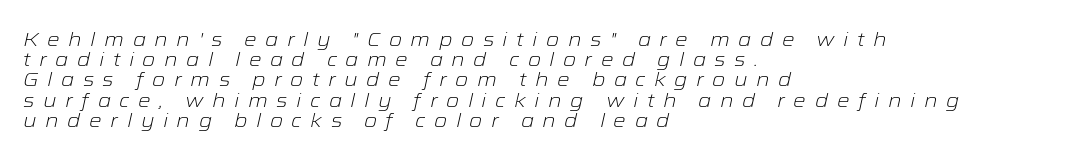
Q: Is the text bold? A: No.
Q: Is the text italic (slanted)? A: Yes, it leans right by about 12 degrees.
Q: Is the text underlined? A: No.
Q: How is the paragraph aligned? A: Left-aligned.
Q: Is the spacing between letters normal or unusually wide? A: Unusually wide.
Q: Is the spacing between lines tight, normal or loose? A: Tight.
